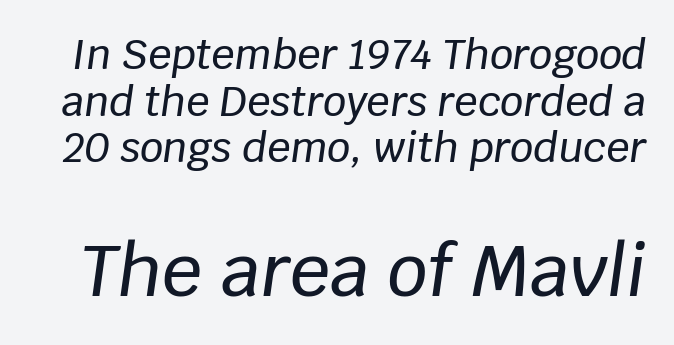
Students, note that the glyphs here touch the page at normal intervals. Is the type slanted? Yes — the strokes lean at a clear angle. A bare baseline throughout the passage. Proportional: the letters do not fall into vertical columns. Interline gaps are noticeably narrow in this sample.
